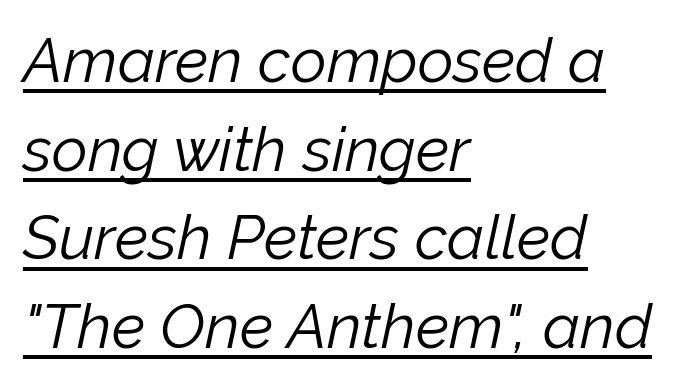
The image shows 62 px light type, italic (leaning right); set left-aligned, normal line spacing (1.43x), normal letter spacing, underlined; low stroke contrast and a medium x-height.
